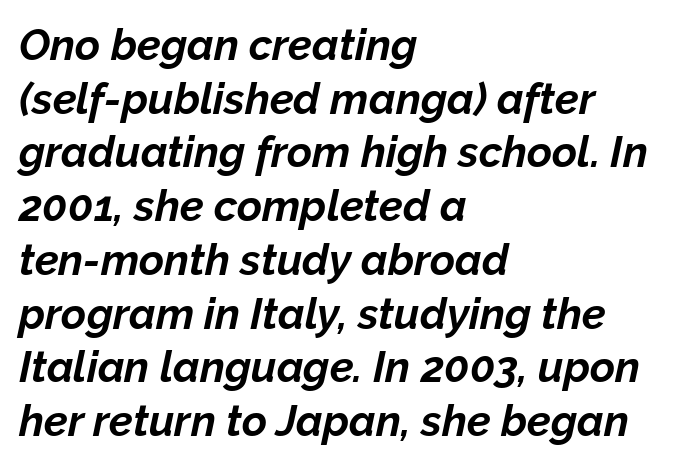
The passage shown is typed in a proportional face where columns would drift. Observe the ordinary spacing: letters are neighbours, not strangers. I'd describe the lettering as bold — thick and assertive. Reading down the column, the eye jumps a familiar distance to each next line. The typography opts for an oblique posture over an upright one.
